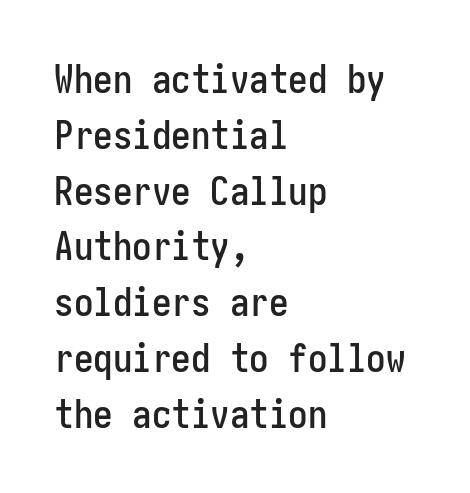
The image shows 39 px condensed sans-serif type, upright; set left-aligned, normal line spacing (1.43x), normal letter spacing, not underlined; low stroke contrast and a medium x-height.
